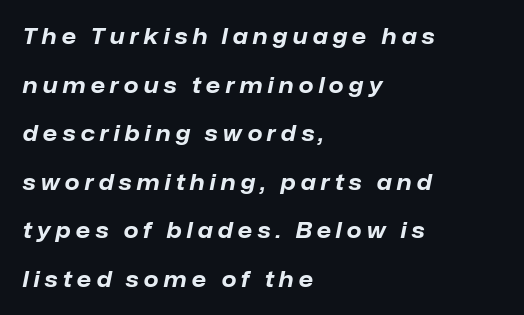
Q: Is the text bold? A: Yes.
Q: Is the text italic (slanted)? A: Yes, it leans right by about 12 degrees.
Q: Is the text underlined? A: No.
Q: How is the paragraph aligned? A: Left-aligned.
Q: Is the spacing between letters normal or unusually wide? A: Unusually wide.
Q: Is the spacing between lines tight, normal or loose? A: Loose.
